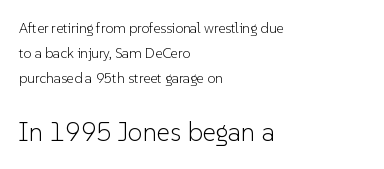
The second block has been scaled up relative to the first. A classic flush-left, rag-right setting is used for this passage. Plain, unruled lines of type. The letters sit at their default tracking, neither squeezed nor spread. This is not heavy type; no bold has been used.
